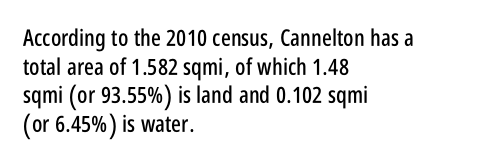
Quick note: not italic, upright. The letters sit at their default tracking, neither squeezed nor spread. The space between consecutive lines is moderate. This sample is left-justified, so line endings fall wherever the words run out. The string is rendered with underlining switched off.
